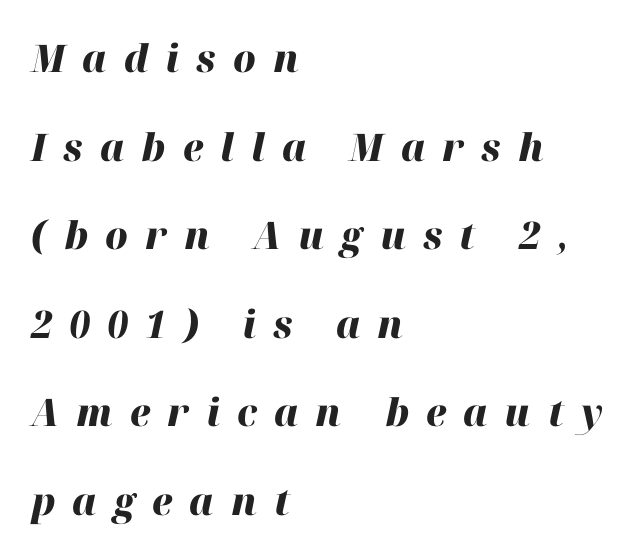
Which margin do the lines hug? The left one — the right edge is uneven. The passage shown is typed in a proportional face where columns would drift. The face used here has the dense, thick strokes of a bold. Characters follow at a spacing far wider than the type designer built in. Quick note: underline off. The designer dialed line spacing up above the default.
